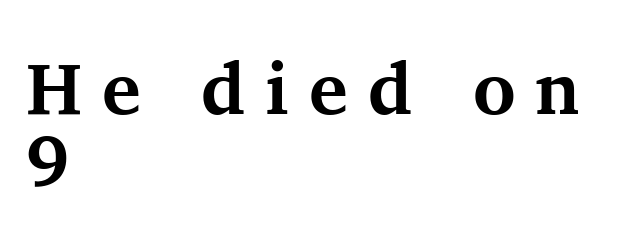
{"serif": "yes", "italic": "no", "bold": "yes", "weight": "bold", "width": "normal", "stroke_contrast": "medium", "x_height": "medium", "monospaced": "no", "underline": "no", "align": "left", "line_spacing": "tight", "line_spacing_ratio": 0.98, "letter_spacing": "wide", "letter_spacing_em": 0.27, "glyph_px": 73}
